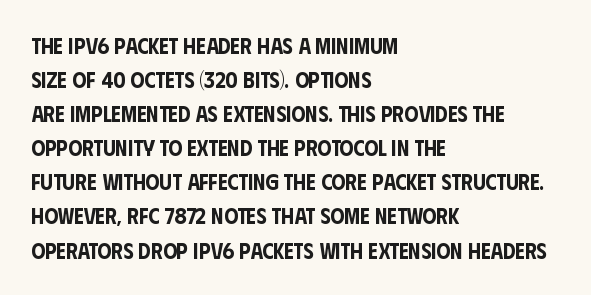
Students, observe: this is what conventionally led text looks like. This sample uses an upright cut, with every glyph sitting square on the baseline. A clean baseline with only descenders dipping below it. Each word holds together tightly as a unit, with standard inter-letter gaps.
